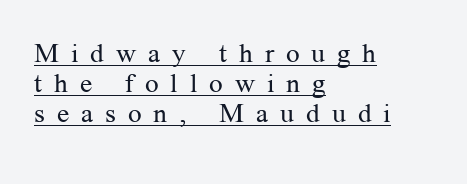
{"italic": "no", "bold": "no", "underline": "yes", "align": "left", "line_spacing": "tight", "line_spacing_ratio": 1.11, "letter_spacing": "wide", "letter_spacing_em": 0.44, "glyph_px": 27}
